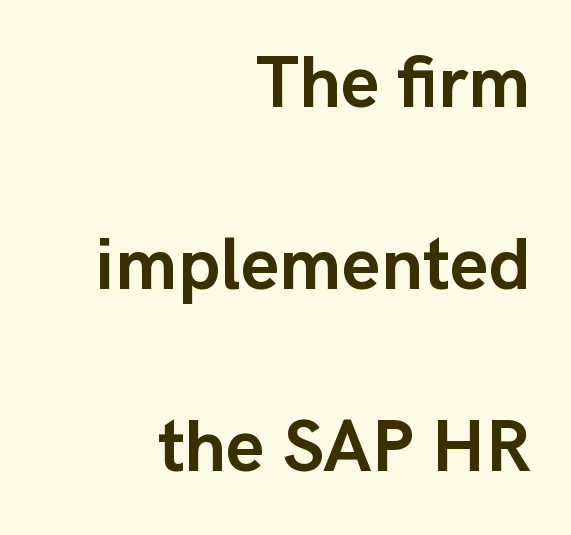
{"serif": "no", "italic": "no", "bold": "yes", "weight": "semibold", "width": "normal", "stroke_contrast": "low", "x_height": "medium", "monospaced": "no", "underline": "no", "align": "right", "line_spacing": "loose", "line_spacing_ratio": 2.46, "letter_spacing": "normal", "letter_spacing_em": 0.0, "glyph_px": 74}
